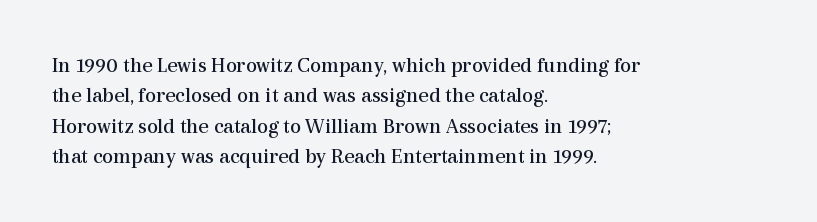
Q: Is the text bold? A: No.
Q: Is the text italic (slanted)? A: No, it is upright.
Q: Is the text underlined? A: No.
Q: How is the paragraph aligned? A: Left-aligned.
Q: Is the spacing between letters normal or unusually wide? A: Normal.
Q: Is the spacing between lines tight, normal or loose? A: Normal.
